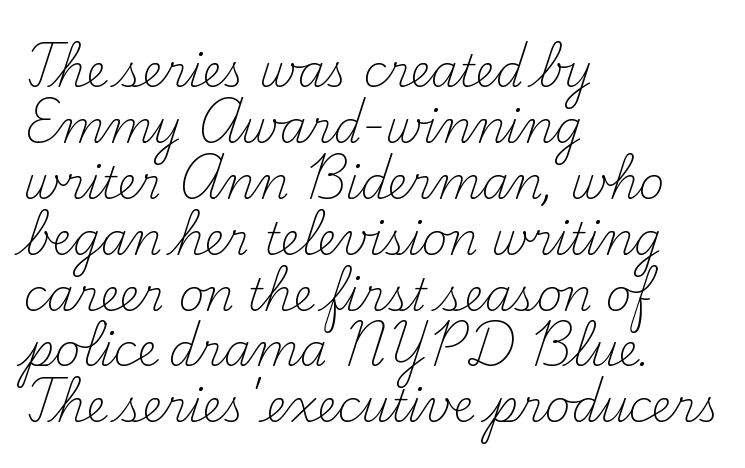
Tracking here is standard; glyphs follow each other at the usual distance. The passage shown is not bold in any degree. Baseline-to-baseline distance is the conventional proportion of letter height. The face used here is proportionally spaced, like ordinary book or web type. Plain, unruled lines of type.
